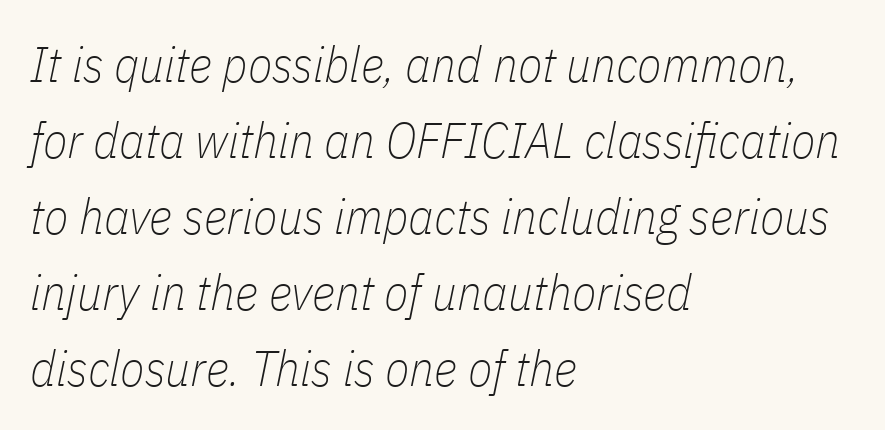
Just letters on the line, the space beneath them empty. Slanted lettering throughout. Think of a printed novel: that variable character pitch is what you see here. Is the stroke heavy? The answer is a plain regular-or-lighter.
